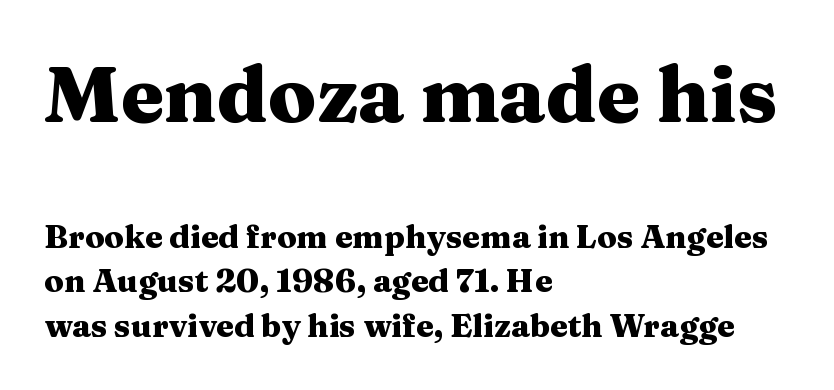
Varying glyph widths throughout — classic text-font behaviour. Posture: upright roman. If you drew a ruler down the left edge, every line would touch it. Large over small — that's the arrangement of the two blocks here.
